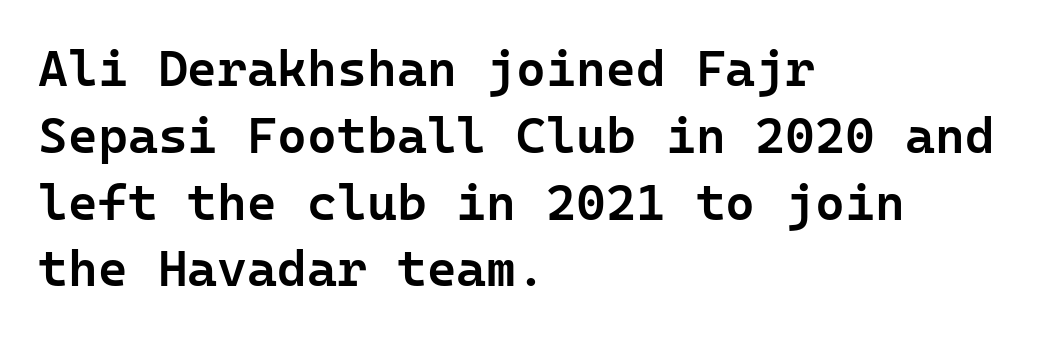
The image shows 51 px semibold sans-serif type, upright; set left-aligned, normal line spacing (1.31x), normal letter spacing, not underlined; low stroke contrast and a medium x-height.
